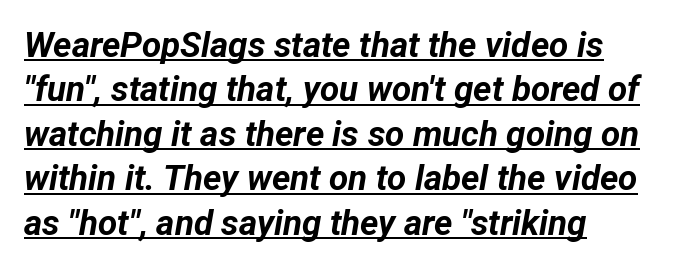
Q: Is the text bold? A: Yes.
Q: Is the text italic (slanted)? A: Yes, it leans right by about 12 degrees.
Q: Is the text underlined? A: Yes.
Q: How is the paragraph aligned? A: Left-aligned.
Q: Is the spacing between letters normal or unusually wide? A: Normal.
Q: Is the spacing between lines tight, normal or loose? A: Normal.
Q: Width (condensed, normal, or wide)? A: Normal.
Q: Stroke contrast? A: Low.
Q: x-height? A: Medium.
Q: Monospaced? A: No.
